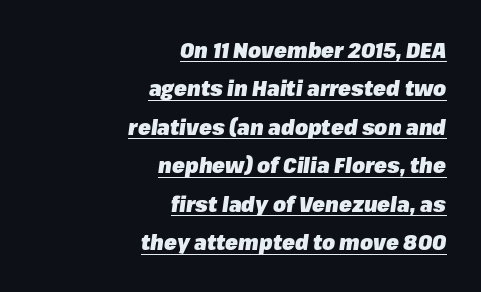
{"italic": "yes", "lean": "right", "slant_degrees": 8, "bold": "yes", "underline": "yes", "align": "right", "line_spacing_ratio": 1.83, "letter_spacing": "normal", "letter_spacing_em": 0.0, "glyph_px": 21}
